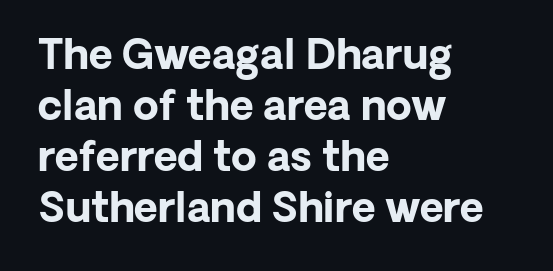
The image shows 41 px bold sans-serif type, upright; set left-aligned, line spacing 1.24x, normal letter spacing, not underlined; low stroke contrast and a medium x-height.
